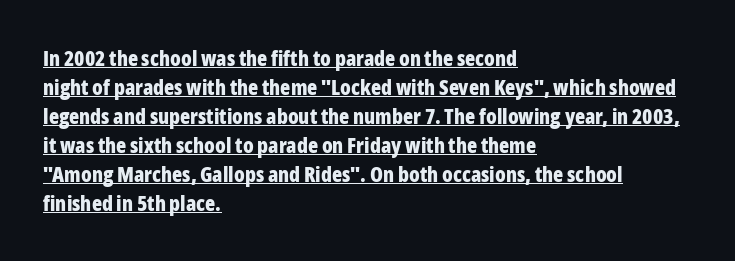
The image shows 21 px bold type, upright; set left-aligned, normal line spacing (1.38x), normal letter spacing, underlined.
